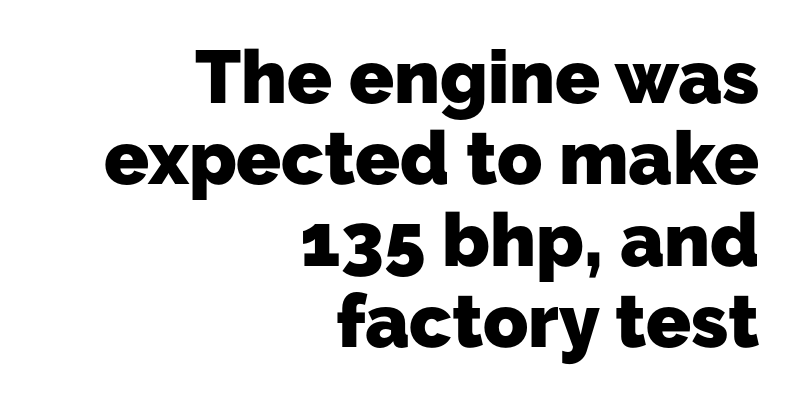
{"serif": "no", "bold": "yes", "weight": "heavy", "width": "normal", "stroke_contrast": "low", "x_height": "medium", "monospaced": "no", "underline": "no", "align": "right", "line_spacing": "tight", "line_spacing_ratio": 1.1, "letter_spacing": "normal", "letter_spacing_em": 0.0, "glyph_px": 74}
